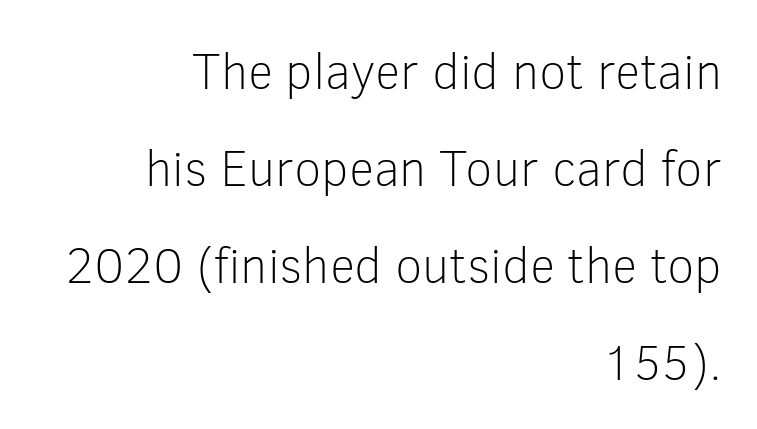
Q: Is the text bold? A: No.
Q: Is the text italic (slanted)? A: No, it is upright.
Q: Is the typeface a serif or a sans-serif typeface? A: Sans-serif.
Q: Is the text underlined? A: No.
Q: How is the paragraph aligned? A: Right-aligned.
Q: Is the spacing between letters normal or unusually wide? A: Normal.
Q: Is the spacing between lines tight, normal or loose? A: Loose.
Q: Width (condensed, normal, or wide)? A: Normal.
Q: Stroke contrast? A: Low.
Q: x-height? A: Medium.
Q: Monospaced? A: No.
